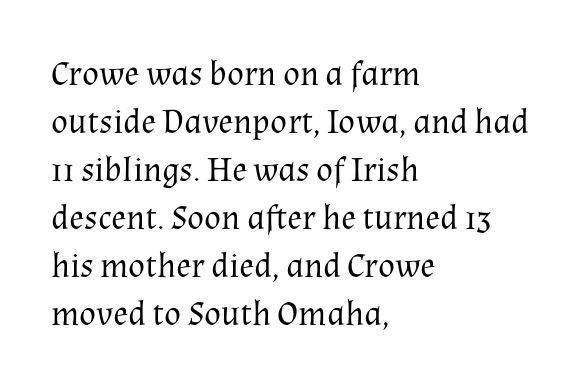
Q: Is the text bold? A: No.
Q: Is the text italic (slanted)? A: No, it is upright.
Q: Is the typeface a serif or a sans-serif typeface? A: Serif.
Q: Is the text underlined? A: No.
Q: How is the paragraph aligned? A: Left-aligned.
Q: Is the spacing between letters normal or unusually wide? A: Normal.
Q: Is the spacing between lines tight, normal or loose? A: Normal.
Q: Width (condensed, normal, or wide)? A: Normal.
Q: Stroke contrast? A: Medium.
Q: x-height? A: Medium.
Q: Monospaced? A: No.
